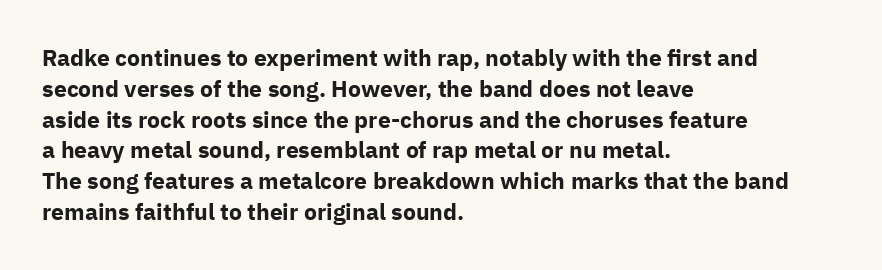
It's the straight-up-and-down kind of type. Descender tails drop into unmarked territory. Weight check: bold — yes, fully. Line beginnings align vertically; line endings do not.
